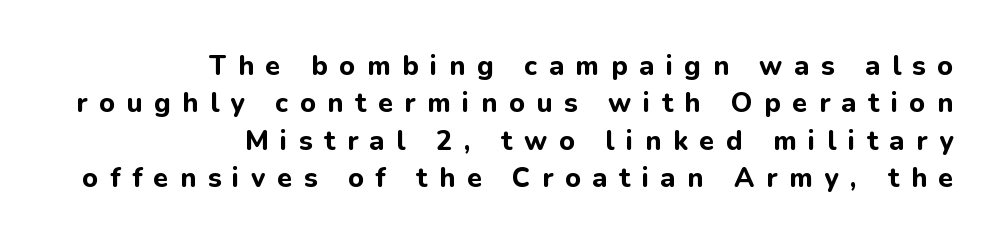
{"italic": "no", "bold": "yes", "underline": "no", "align": "right", "line_spacing": "normal", "line_spacing_ratio": 1.38, "letter_spacing": "wide", "letter_spacing_em": 0.43, "glyph_px": 27}
